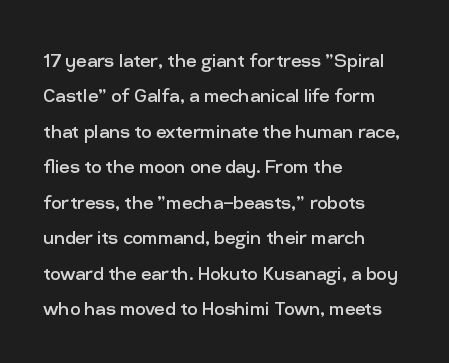
{"italic": "no", "bold": "no", "underline": "no", "align": "left", "line_spacing": "normal", "line_spacing_ratio": 1.54, "letter_spacing": "normal", "letter_spacing_em": 0.0, "glyph_px": 23}
